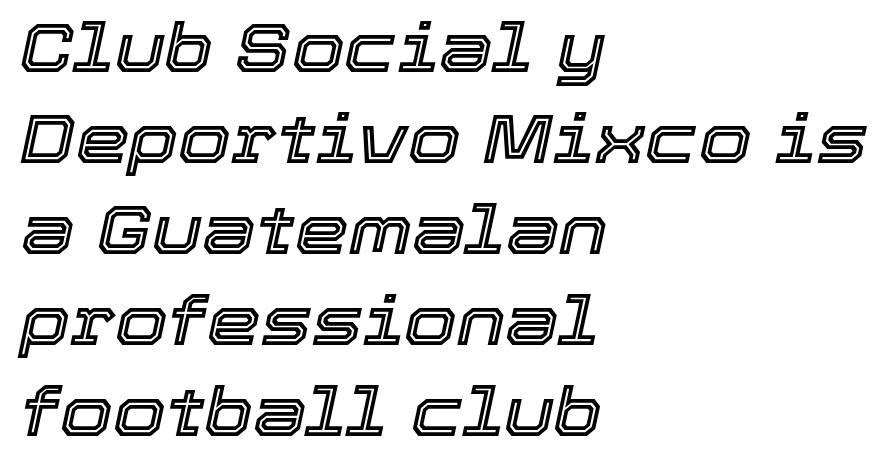
{"italic": "yes", "lean": "right", "slant_degrees": 12, "width": "normal", "x_height": "medium", "monospaced": "no", "underline": "no", "align": "left", "line_spacing": "normal", "line_spacing_ratio": 1.34, "letter_spacing": "normal", "letter_spacing_em": 0.0, "glyph_px": 68}
